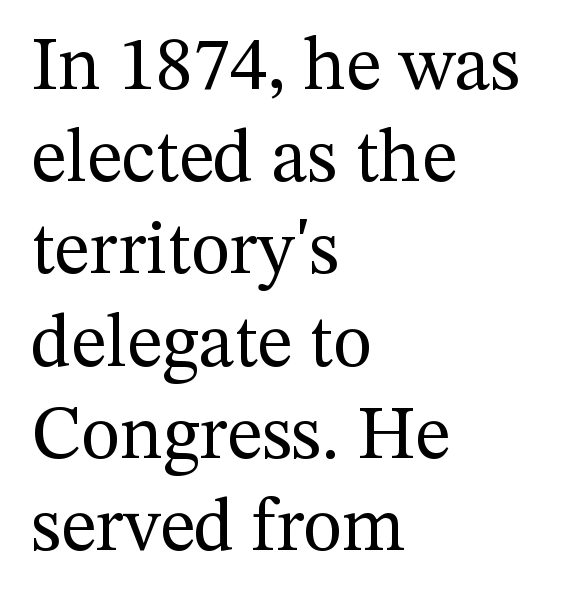
Q: Is the text bold? A: No.
Q: Is the text italic (slanted)? A: No, it is upright.
Q: Is the typeface a serif or a sans-serif typeface? A: Serif.
Q: Is the text underlined? A: No.
Q: How is the paragraph aligned? A: Left-aligned.
Q: Is the spacing between letters normal or unusually wide? A: Normal.
Q: Width (condensed, normal, or wide)? A: Normal.
Q: Stroke contrast? A: Medium.
Q: x-height? A: Medium.
Q: Monospaced? A: No.
